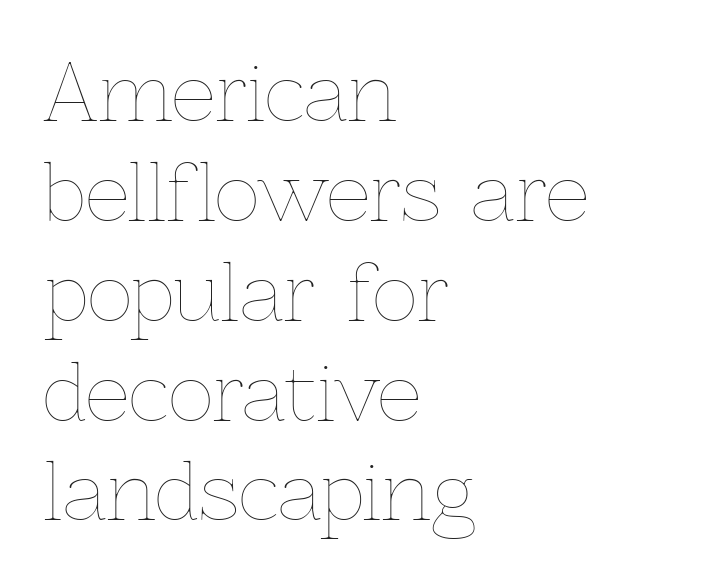
Q: Is the text bold? A: No.
Q: Is the text italic (slanted)? A: No, it is upright.
Q: Is the text underlined? A: No.
Q: How is the paragraph aligned? A: Left-aligned.
Q: Is the spacing between letters normal or unusually wide? A: Normal.
Q: Is the spacing between lines tight, normal or loose? A: Normal.
Q: Width (condensed, normal, or wide)? A: Normal.
Q: x-height? A: Medium.
Q: Monospaced? A: No.
